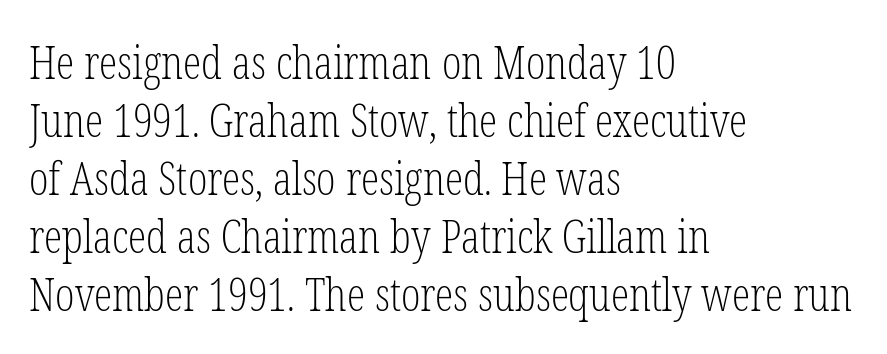
The image shows 46 px light, condensed serif type, upright; set left-aligned, normal line spacing (1.26x), normal letter spacing, not underlined; low stroke contrast and a medium x-height.
